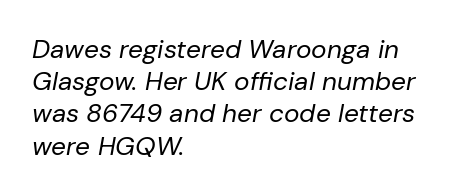
{"italic": "yes", "lean": "right", "slant_degrees": 10, "bold": "no", "underline": "no", "align": "left", "line_spacing_ratio": 1.24, "letter_spacing": "normal", "letter_spacing_em": 0.0, "glyph_px": 26}
